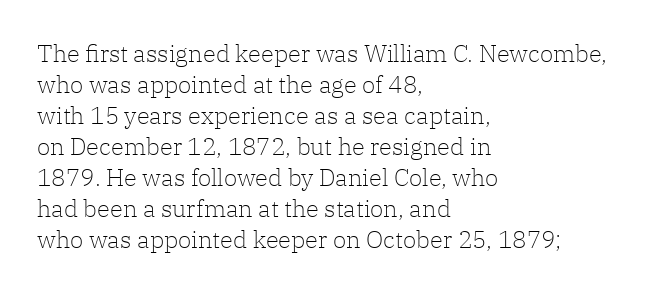
The image shows 24 px text type, upright; set left-aligned, normal line spacing (1.29x), normal letter spacing, not underlined.
